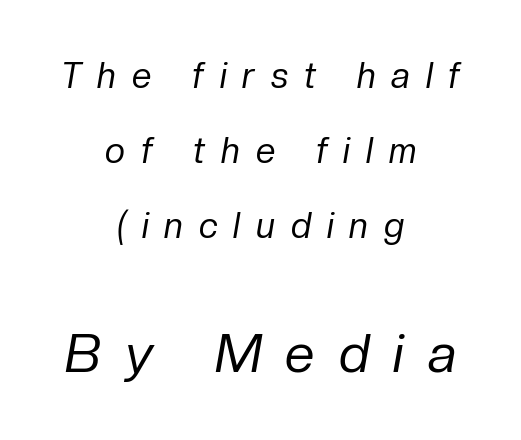
The image shows 53 px regular-weight type, italic (leaning right); set centered, loose line spacing (2.14x), unusually wide letter spacing (+0.46 em), not underlined; the second (bottom) block is 1.51x larger; low stroke contrast and a medium x-height.
